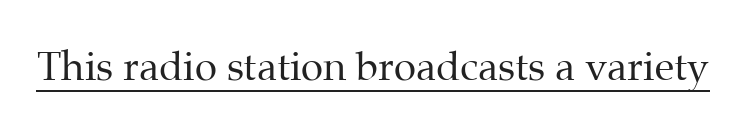
{"serif": "yes", "italic": "no", "bold": "no", "weight": "regular", "width": "normal", "stroke_contrast": "medium", "x_height": "medium", "monospaced": "no", "underline": "yes", "letter_spacing": "normal", "letter_spacing_em": 0.0, "glyph_px": 40}
